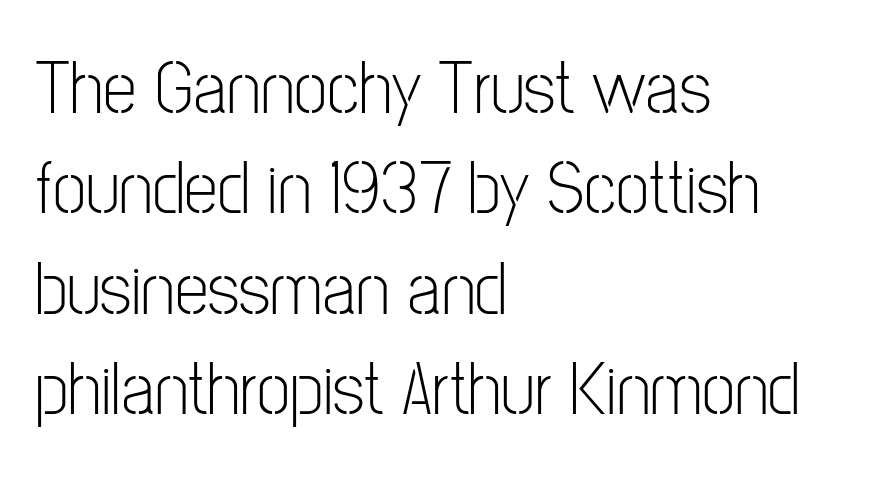
The lettering stays uniformly vertical, giving the passage a roman look. Honestly, there is no underline to notice here at all. Does extra space separate the letters? No, they use regular spacing. A typesetter would label this face a sans.
